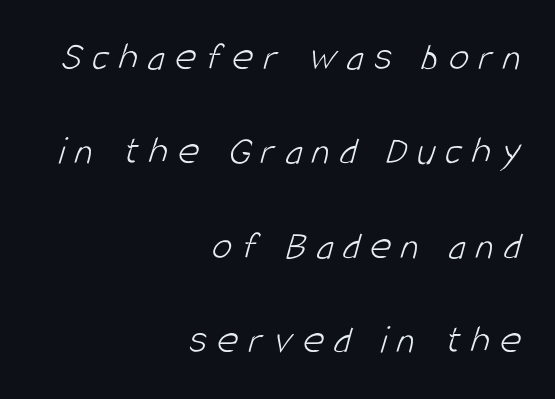
{"serif": "no", "bold": "no", "weight": "light", "width": "condensed", "stroke_contrast": "low", "x_height": "large", "monospaced": "no", "underline": "no", "align": "right", "line_spacing": "loose", "line_spacing_ratio": 2.3, "letter_spacing": "wide", "letter_spacing_em": 0.24, "glyph_px": 41}
